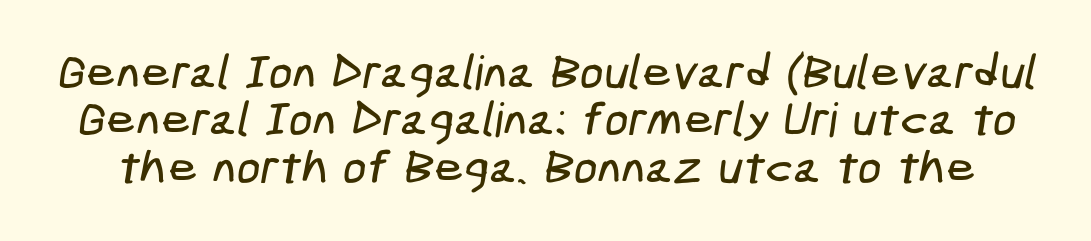
Q: Is the typeface a serif or a sans-serif typeface? A: Sans-serif.
Q: Is the text underlined? A: No.
Q: Is the spacing between letters normal or unusually wide? A: Normal.
Q: Is the spacing between lines tight, normal or loose? A: Tight.
Q: Width (condensed, normal, or wide)? A: Condensed.
Q: Stroke contrast? A: Low.
Q: x-height? A: Medium.
